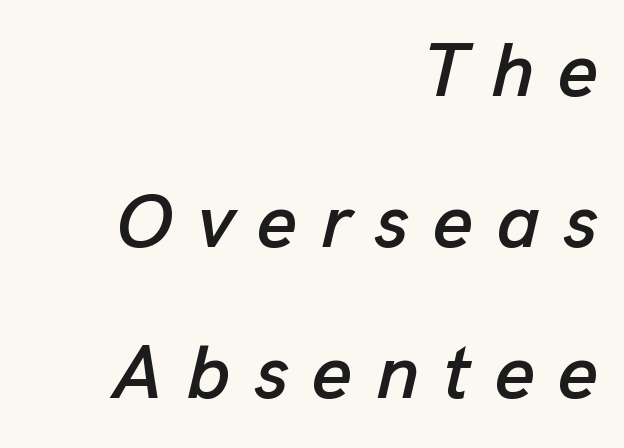
Q: Is the text italic (slanted)? A: Yes, it leans right by about 13 degrees.
Q: Is the text underlined? A: No.
Q: How is the paragraph aligned? A: Right-aligned.
Q: Is the spacing between letters normal or unusually wide? A: Unusually wide.
Q: Is the spacing between lines tight, normal or loose? A: Loose.
Q: Width (condensed, normal, or wide)? A: Normal.
Q: Stroke contrast? A: Low.
Q: x-height? A: Medium.
Q: Monospaced? A: No.
